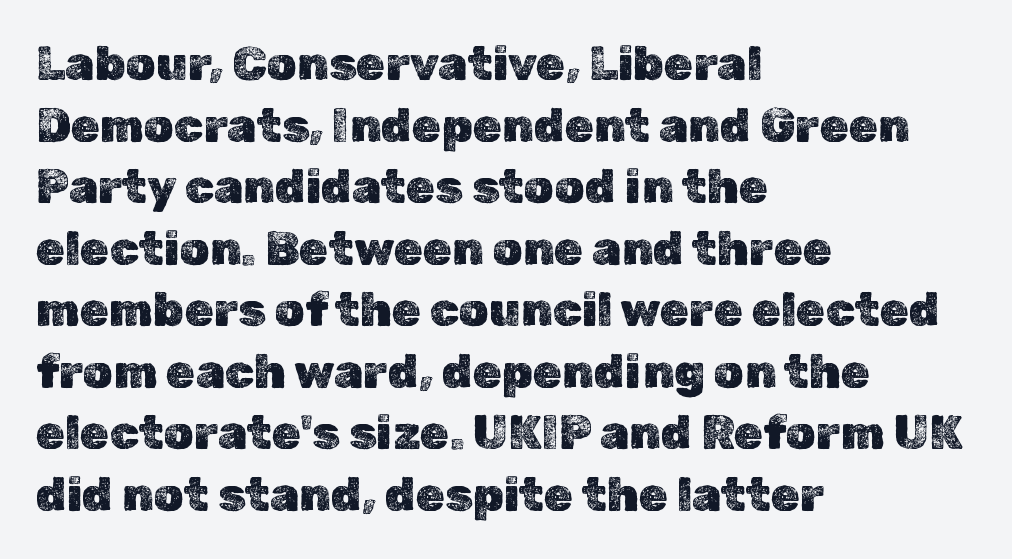
Q: Is the text italic (slanted)? A: No, it is upright.
Q: Is the text underlined? A: No.
Q: How is the paragraph aligned? A: Left-aligned.
Q: Is the spacing between letters normal or unusually wide? A: Normal.
Q: Is the spacing between lines tight, normal or loose? A: Normal.
Q: Width (condensed, normal, or wide)? A: Normal.
Q: x-height? A: Medium.
Q: Monospaced? A: No.
